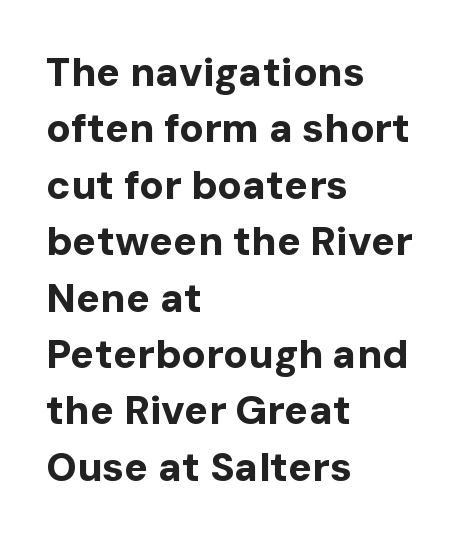
Q: Is the text bold? A: Yes.
Q: Is the text italic (slanted)? A: No, it is upright.
Q: Is the typeface a serif or a sans-serif typeface? A: Sans-serif.
Q: Is the text underlined? A: No.
Q: How is the paragraph aligned? A: Left-aligned.
Q: Is the spacing between letters normal or unusually wide? A: Normal.
Q: Is the spacing between lines tight, normal or loose? A: Normal.
Q: Width (condensed, normal, or wide)? A: Normal.
Q: Stroke contrast? A: Low.
Q: x-height? A: Medium.
Q: Monospaced? A: No.
